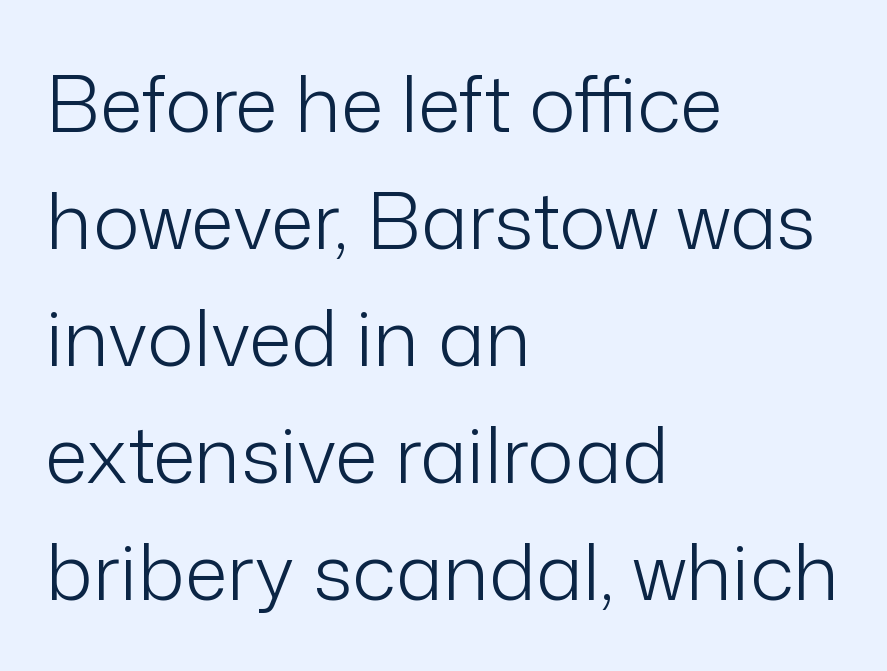
The image shows 78 px light sans-serif type, upright; set left-aligned, normal line spacing (1.5x), normal letter spacing, not underlined; low stroke contrast and a medium x-height.
